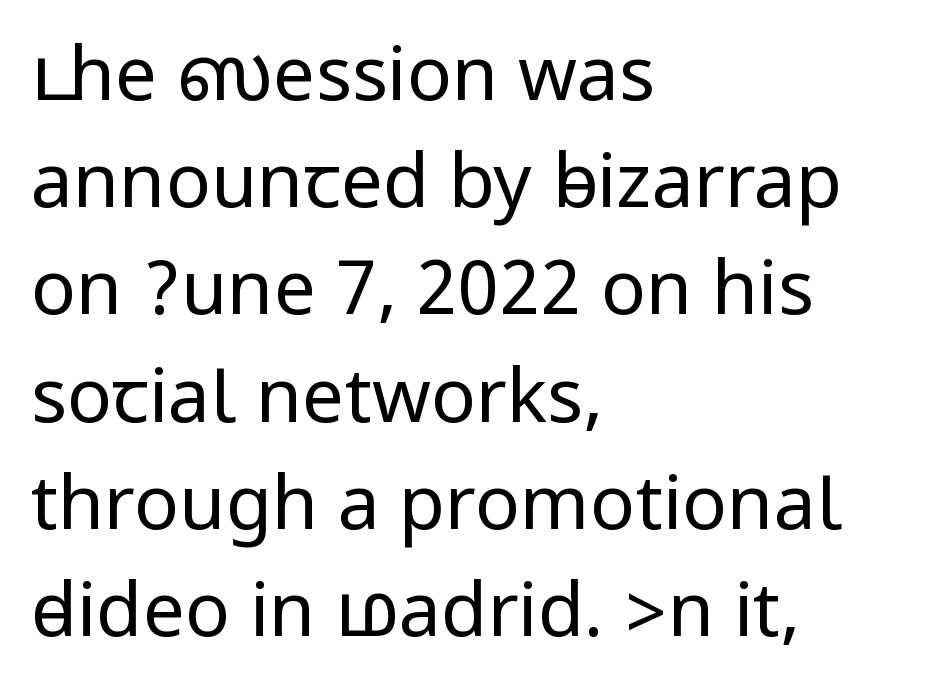
The image shows 75 px regular-weight, condensed sans-serif type, upright; set left-aligned, normal line spacing (1.43x), normal letter spacing, not underlined; low stroke contrast.
